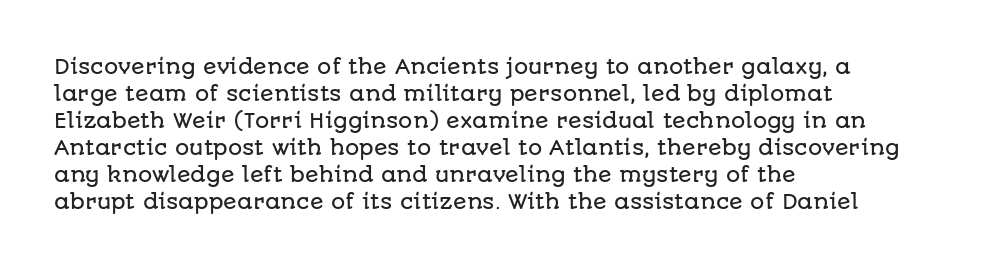
The image shows 20 px text type, upright; set left-aligned, normal line spacing (1.35x), normal letter spacing, not underlined.
